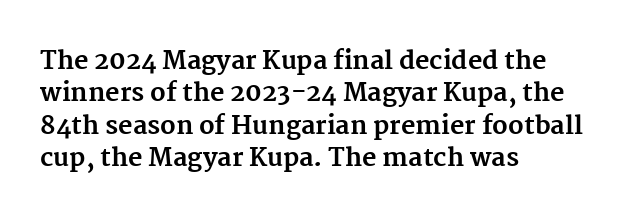
Q: Is the text bold? A: Yes.
Q: Is the text italic (slanted)? A: No, it is upright.
Q: Is the text underlined? A: No.
Q: How is the paragraph aligned? A: Left-aligned.
Q: Is the spacing between letters normal or unusually wide? A: Normal.
Q: Is the spacing between lines tight, normal or loose? A: Normal.
